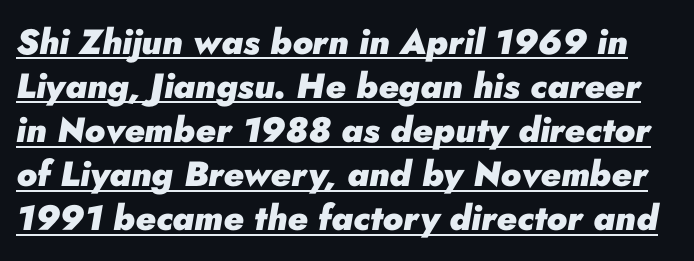
The lettering tilts uniformly, giving the passage an italic look. Tracking value appears to be zero — textbook default spacing. The rendering uses natural spacing where letterforms have individual widths. The lettering is marked with a stroke running underneath it.
